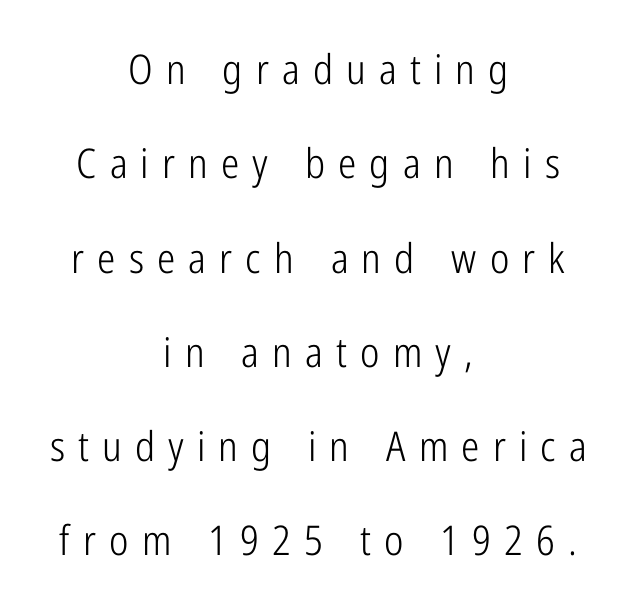
{"serif": "no", "italic": "no", "bold": "no", "weight": "light", "width": "condensed", "stroke_contrast": "low", "x_height": "medium", "monospaced": "no", "underline": "no", "align": "center", "line_spacing": "loose", "line_spacing_ratio": 2.3, "letter_spacing": "wide", "letter_spacing_em": 0.32, "glyph_px": 41}
